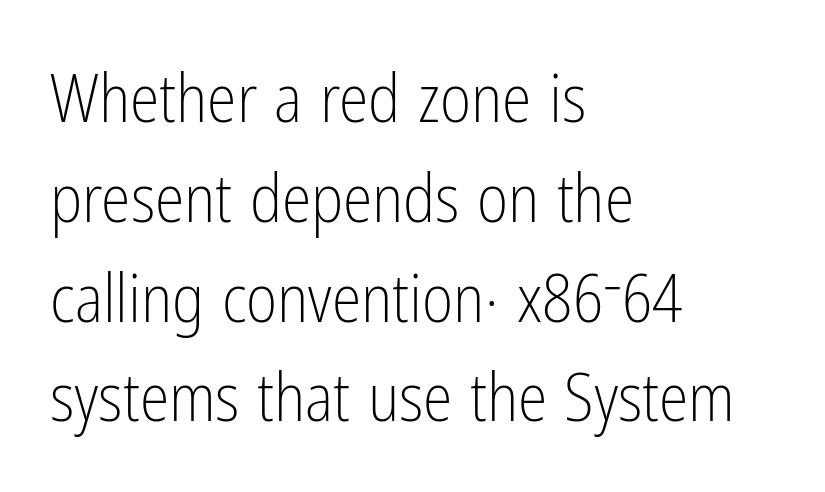
{"serif": "no", "italic": "no", "bold": "no", "weight": "light", "width": "condensed", "stroke_contrast": "low", "x_height": "medium", "monospaced": "no", "underline": "no", "align": "left", "line_spacing": "normal", "line_spacing_ratio": 1.49, "letter_spacing": "normal", "letter_spacing_em": 0.0, "glyph_px": 67}
